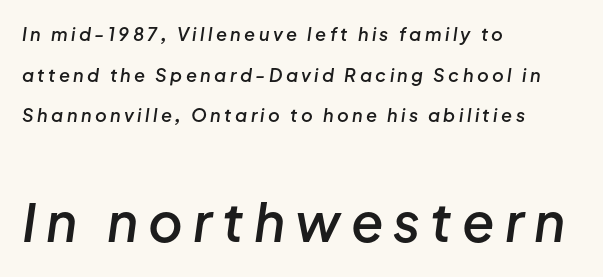
{"italic": "yes", "lean": "right", "slant_degrees": 8, "bold": "semi", "weight": "semibold", "width": "normal", "stroke_contrast": "low", "x_height": "medium", "monospaced": "no", "underline": "no", "align": "left", "line_spacing": "loose", "line_spacing_ratio": 2.26, "larger_block": "second", "size_ratio": 2.94, "glyph_px": 53}
